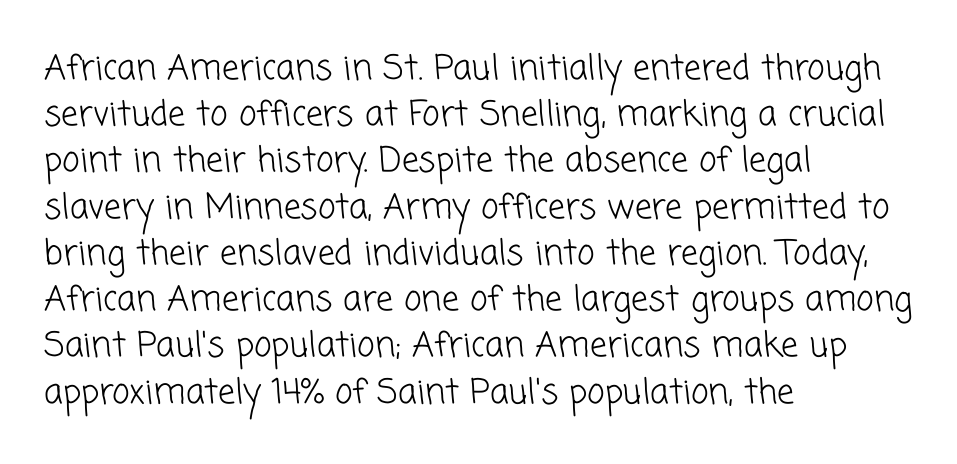
Interline gaps are of average width in this sample. Glance below the letters and you will spot only blank space. Ink coverage per letter is moderate at most. Think of a printed novel: that variable character pitch is what you see here. Standard letterfit; no display-style spreading of the glyphs.
